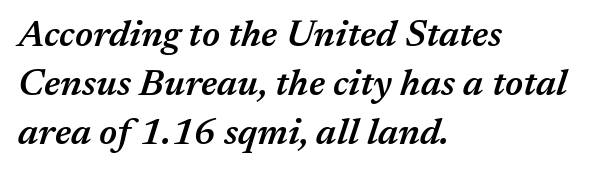
Q: Is the text bold? A: Semi-bold.
Q: Is the text italic (slanted)? A: Yes, it leans right by about 17 degrees.
Q: Is the text underlined? A: No.
Q: How is the paragraph aligned? A: Left-aligned.
Q: Is the spacing between letters normal or unusually wide? A: Normal.
Q: Is the spacing between lines tight, normal or loose? A: Normal.
Q: Width (condensed, normal, or wide)? A: Normal.
Q: Stroke contrast? A: Medium.
Q: x-height? A: Medium.
Q: Monospaced? A: No.
